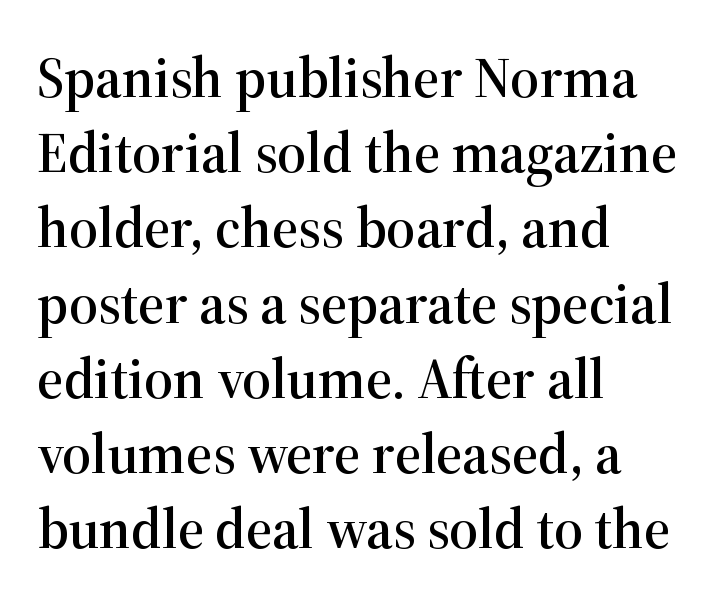
Q: Is the text italic (slanted)? A: No, it is upright.
Q: Is the typeface a serif or a sans-serif typeface? A: Serif.
Q: Is the text underlined? A: No.
Q: How is the paragraph aligned? A: Left-aligned.
Q: Is the spacing between letters normal or unusually wide? A: Normal.
Q: Is the spacing between lines tight, normal or loose? A: Normal.
Q: Width (condensed, normal, or wide)? A: Normal.
Q: Stroke contrast? A: High.
Q: x-height? A: Medium.
Q: Monospaced? A: No.
